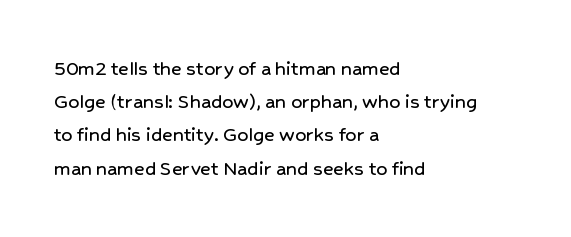
Q: Is the text italic (slanted)? A: No, it is upright.
Q: Is the text underlined? A: No.
Q: How is the paragraph aligned? A: Left-aligned.
Q: Is the spacing between letters normal or unusually wide? A: Normal.
Q: Is the spacing between lines tight, normal or loose? A: Normal.
